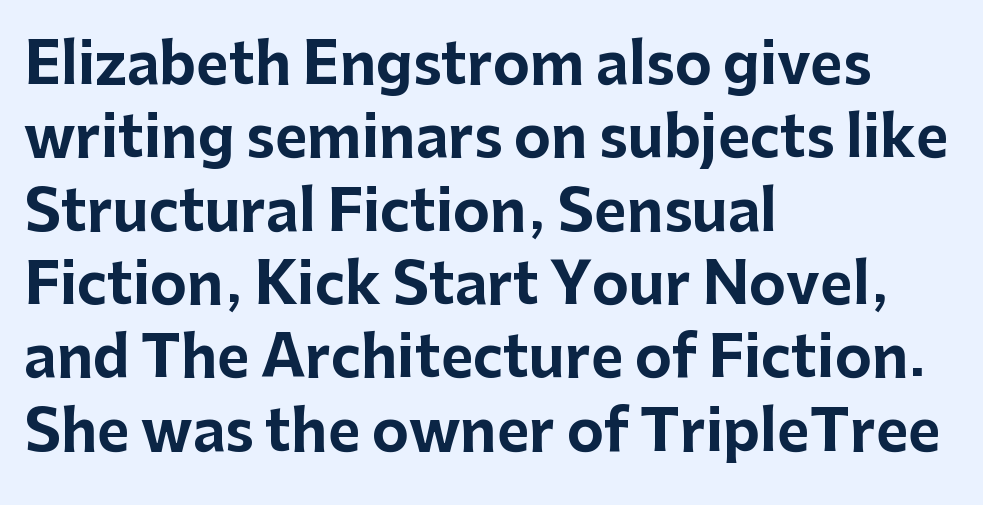
The image shows 56 px bold sans-serif type, upright; set left-aligned, normal line spacing (1.31x), normal letter spacing, not underlined; low stroke contrast and a medium x-height.
